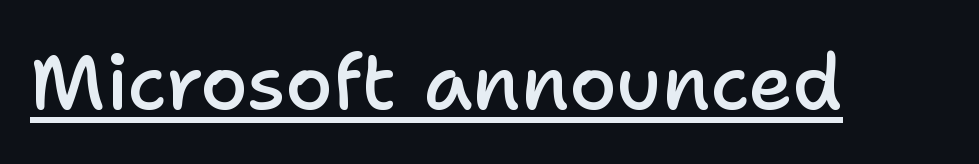
No italicization has been applied; the sample stays upright. The words here are underlined. Does the weight exceed regular? Yes, but only to semibold. Tracking value appears to be zero — textbook default spacing.
